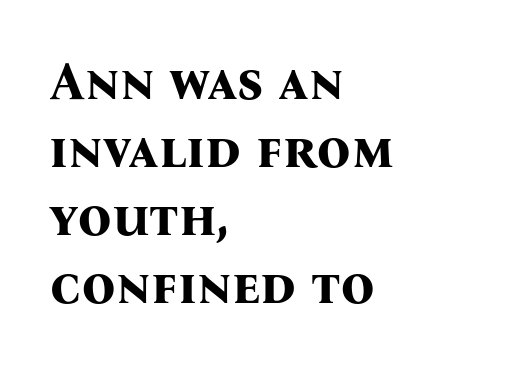
{"serif": "yes", "italic": "no", "bold": "yes", "weight": "bold", "width": "normal", "stroke_contrast": "medium", "x_height": "medium", "monospaced": "no", "underline": "no", "align": "left", "line_spacing": "normal", "line_spacing_ratio": 1.28, "letter_spacing": "normal", "letter_spacing_em": 0.0, "glyph_px": 53}
